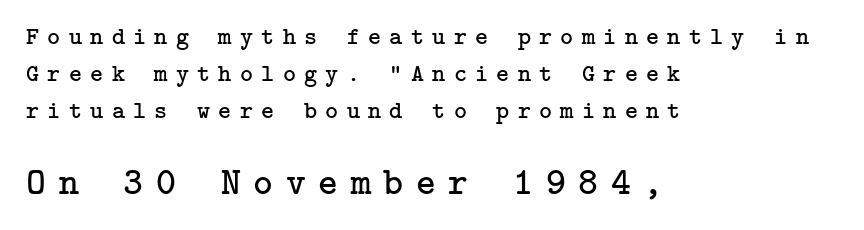
{"serif": "yes", "italic": "no", "bold": "no", "weight": "regular", "width": "normal", "stroke_contrast": "low", "x_height": "medium", "underline": "no", "align": "left", "line_spacing": "normal", "line_spacing_ratio": 1.48, "letter_spacing": "wide", "letter_spacing_em": 0.33, "larger_block": "second", "size_ratio": 1.52, "glyph_px": 38}
